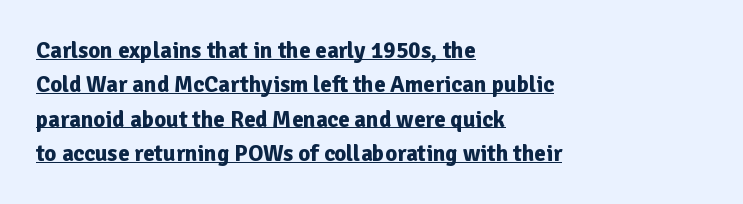
Q: Is the text bold? A: Yes.
Q: Is the text italic (slanted)? A: No, it is upright.
Q: Is the text underlined? A: Yes.
Q: How is the paragraph aligned? A: Left-aligned.
Q: Is the spacing between letters normal or unusually wide? A: Normal.
Q: Is the spacing between lines tight, normal or loose? A: Normal.
